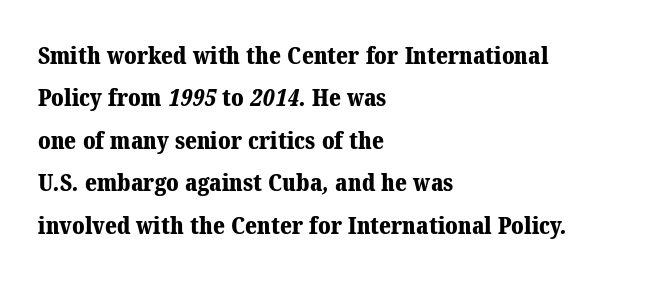
Visually the block forms a straight wall on the left and a jagged coastline on the right. A clean baseline with only descenders dipping below it. The characters look thick and weighty, a clear bold. Honestly, the letter spacing is just normal — you wouldn't notice it.
